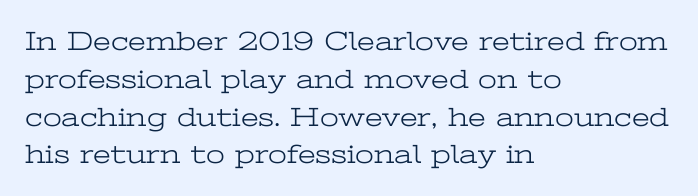
Q: Is the text bold? A: No.
Q: Is the text italic (slanted)? A: No, it is upright.
Q: Is the text underlined? A: No.
Q: How is the paragraph aligned? A: Left-aligned.
Q: Is the spacing between letters normal or unusually wide? A: Normal.
Q: Is the spacing between lines tight, normal or loose? A: Normal.
